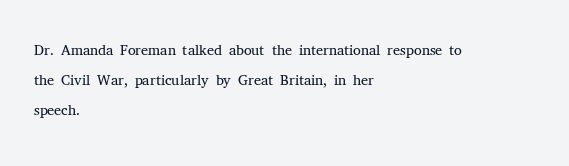
Q: Is the text bold? A: No.
Q: Is the text italic (slanted)? A: No, it is upright.
Q: Is the text underlined? A: No.
Q: How is the paragraph aligned? A: Left-aligned.
Q: Is the spacing between letters normal or unusually wide? A: Normal.
Q: Is the spacing between lines tight, normal or loose? A: Normal.
